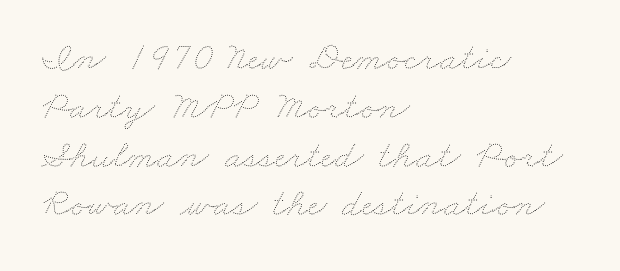
The line texture is even and compact thanks to regular tracking. Horizontally, the lines are justified to the leading edge only. The passage shown is typed in a proportional face where columns would drift. A light-to-regular cut is what we see here. A clean baseline with only descenders dipping below it.
